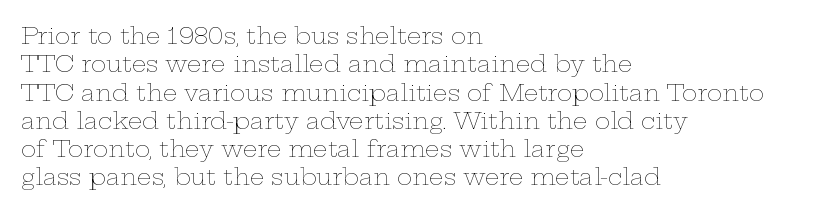
The image shows 23 px text type, upright; set left-aligned, line spacing 1.23x, normal letter spacing, not underlined.
